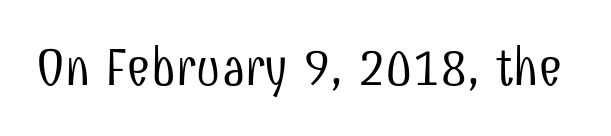
How are the letters spaced? Ordinarily, with no added tracking. Note: no serifs on the glyphs. The space beneath each line is pristine and unruled. Varying glyph widths throughout — classic text-font behaviour. The letters stand upright; this is a roman face.
